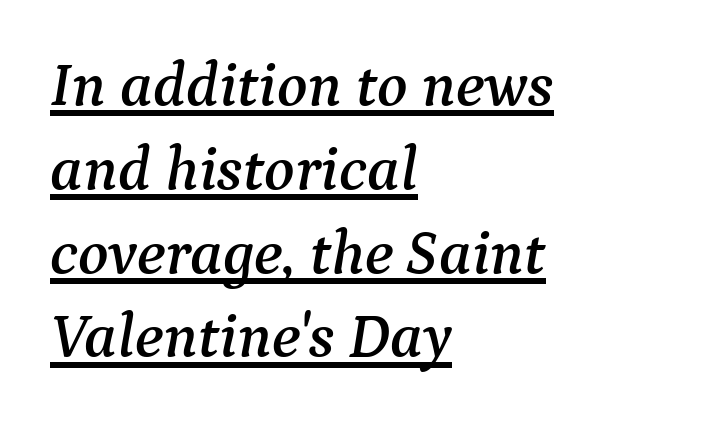
Q: Is the text italic (slanted)? A: Yes, it leans right by about 9 degrees.
Q: Is the typeface a serif or a sans-serif typeface? A: Serif.
Q: Is the text underlined? A: Yes.
Q: How is the paragraph aligned? A: Left-aligned.
Q: Is the spacing between letters normal or unusually wide? A: Normal.
Q: Is the spacing between lines tight, normal or loose? A: Normal.
Q: Width (condensed, normal, or wide)? A: Normal.
Q: Stroke contrast? A: Medium.
Q: x-height? A: Medium.
Q: Monospaced? A: No.
